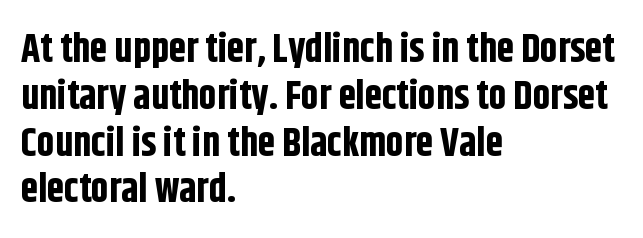
Does the lettering tilt? It doesn't — this is upright. The glyphs in this specimen are sans serif. Unmarked baselines from the first word to the last. Nothing unusual about the tracking: characters are spaced as the font intends. Compared with an ordinary text face, these strokes are far heavier — a full bold. Note the varied advance widths — an 'i' is clearly narrower than an 'm'.
